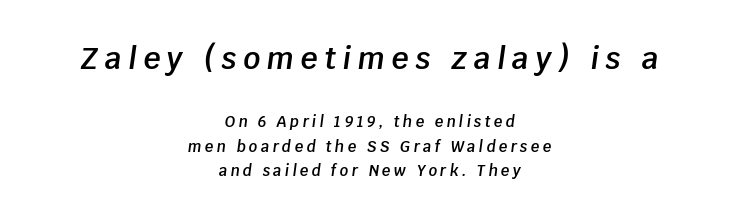
Q: Is the text bold? A: Semi-bold.
Q: Is the text italic (slanted)? A: Yes, it leans right by about 8 degrees.
Q: Is the text underlined? A: No.
Q: How is the paragraph aligned? A: Centered.
Q: Is the spacing between letters normal or unusually wide? A: Unusually wide.
Q: Is the spacing between lines tight, normal or loose? A: Normal.
Q: Which block of text is set in a larger size, the first (top) or the second (bottom)? A: The first (top) one.
Q: Width (condensed, normal, or wide)? A: Normal.
Q: Stroke contrast? A: Low.
Q: x-height? A: Large.
Q: Monospaced? A: No.
